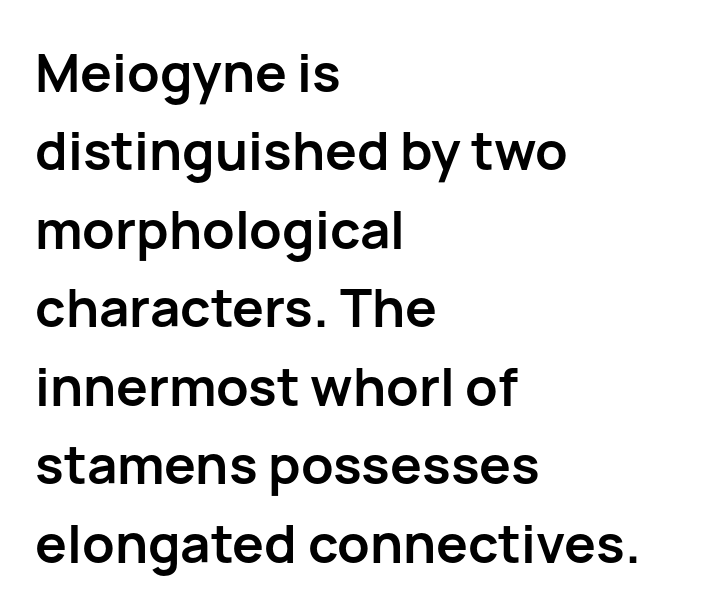
{"serif": "no", "italic": "no", "bold": "yes", "weight": "semibold", "width": "normal", "stroke_contrast": "low", "x_height": "medium", "monospaced": "no", "underline": "no", "align": "left", "line_spacing": "normal", "line_spacing_ratio": 1.48, "letter_spacing": "normal", "letter_spacing_em": 0.0, "glyph_px": 53}
